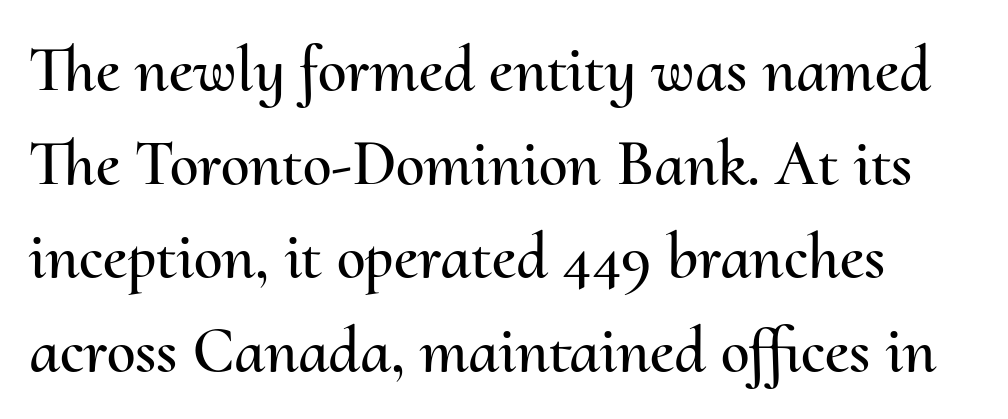
What stands out about the letter spacing? Nothing — it is the standard amount. A bare baseline throughout the passage. Designer's note — italics off, roman on. The rendering uses natural spacing where letterforms have individual widths.
